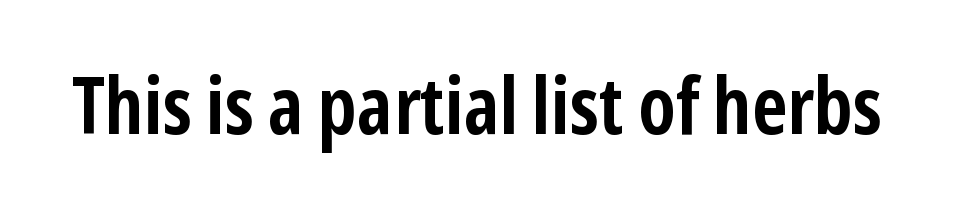
The image shows 79 px semibold, condensed sans-serif type, upright; set normal letter spacing, not underlined; low stroke contrast and a medium x-height.
